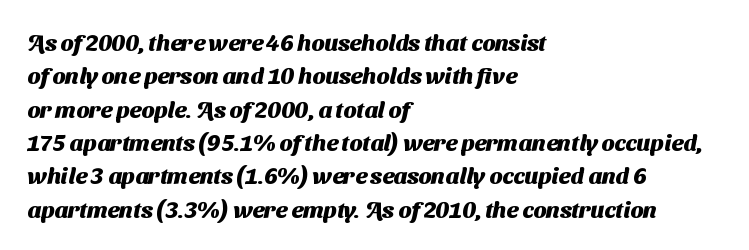
Q: Is the text bold? A: Yes.
Q: Is the text underlined? A: No.
Q: How is the paragraph aligned? A: Left-aligned.
Q: Is the spacing between letters normal or unusually wide? A: Normal.
Q: Is the spacing between lines tight, normal or loose? A: Normal.
